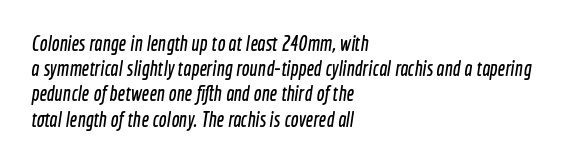
The setting favours the left margin, as ordinary paragraphs usually do. Honestly, the letter spacing is just normal — you wouldn't notice it. The words here are not underlined.
